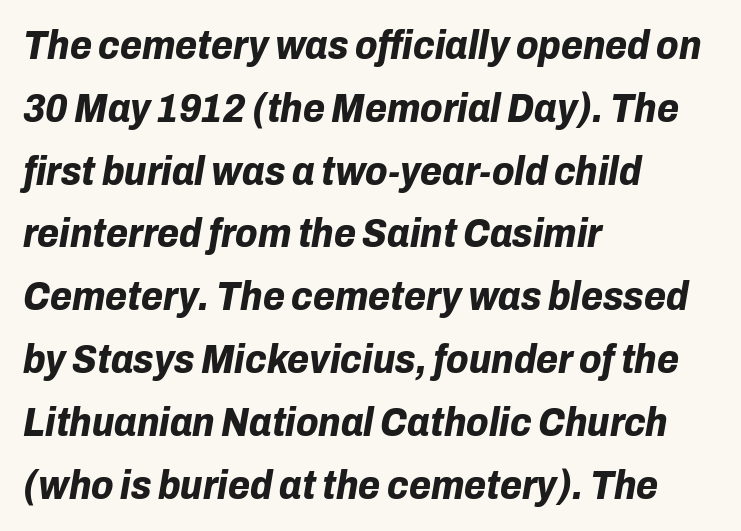
{"italic": "yes", "lean": "right", "slant_degrees": 10, "bold": "yes", "weight": "bold", "width": "normal", "stroke_contrast": "low", "x_height": "medium", "monospaced": "no", "underline": "no", "align": "left", "line_spacing": "normal", "line_spacing_ratio": 1.57, "letter_spacing": "normal", "letter_spacing_em": 0.0, "glyph_px": 40}
